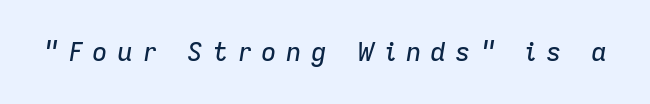
This sample uses an oblique cut, with every glyph tilted off the vertical. The rendering inserts visible extra space after every character. A clean baseline with only descenders dipping below it.
